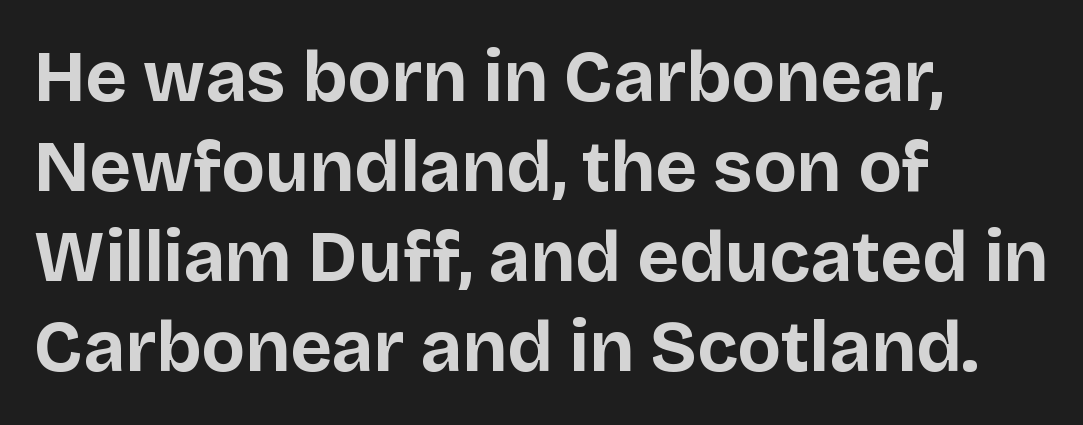
Serif or sans? Sans — the stroke terminals are bare. The type sits square on the baseline with zero lean. You could not count columns in this text — the font is proportionally spaced. Visually the block forms a straight wall on the left and a jagged coastline on the right. Students, this is bold: see how much ink each stroke carries.
